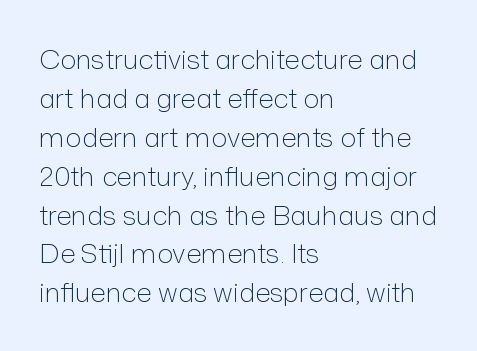
Nothing heavy about these letters — not bold at all. The block of text has a typical density, with ordinary space between rows. Posture: straight, roman, zero tilt. Quick note: underline off. The letterforms sit shoulder to shoulder at normal distance.
